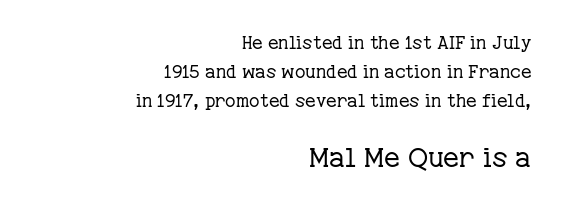
Q: Is the text bold? A: No.
Q: Is the text italic (slanted)? A: No, it is upright.
Q: Is the text underlined? A: No.
Q: How is the paragraph aligned? A: Right-aligned.
Q: Is the spacing between letters normal or unusually wide? A: Normal.
Q: Is the spacing between lines tight, normal or loose? A: Normal.
Q: Which block of text is set in a larger size, the first (top) or the second (bottom)? A: The second (bottom) one.
